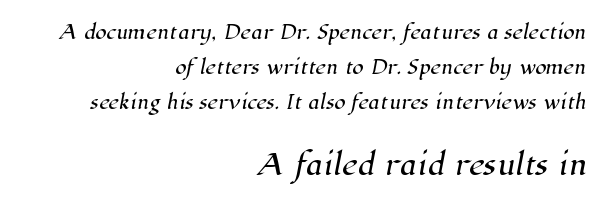
The image shows 27 px text type; set right-aligned, loose line spacing (1.95x), normal letter spacing, not underlined; the second (bottom) block is 1.5x larger.
